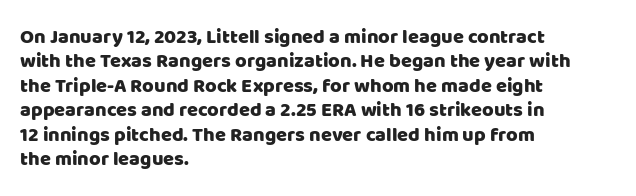
Q: Is the text italic (slanted)? A: No, it is upright.
Q: Is the text underlined? A: No.
Q: How is the paragraph aligned? A: Left-aligned.
Q: Is the spacing between letters normal or unusually wide? A: Normal.
